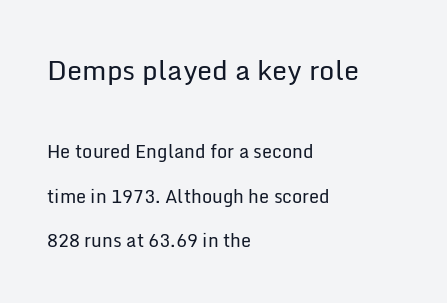
The image shows 27 px text type, upright; set left-aligned, loose line spacing (2.49x), normal letter spacing, not underlined; the first (top) block is 1.5x larger.
